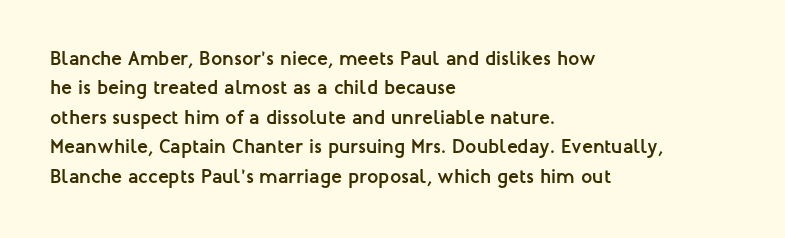
Emphasis by weight is at full strength: bold. The glyphs are unaccompanied by any horizontal stroke below them. Nothing unusual about the tracking: characters are spaced as the font intends. Do the letters lean? They stand straight. Every row of glyphs begins at an identical x-position on the left.
